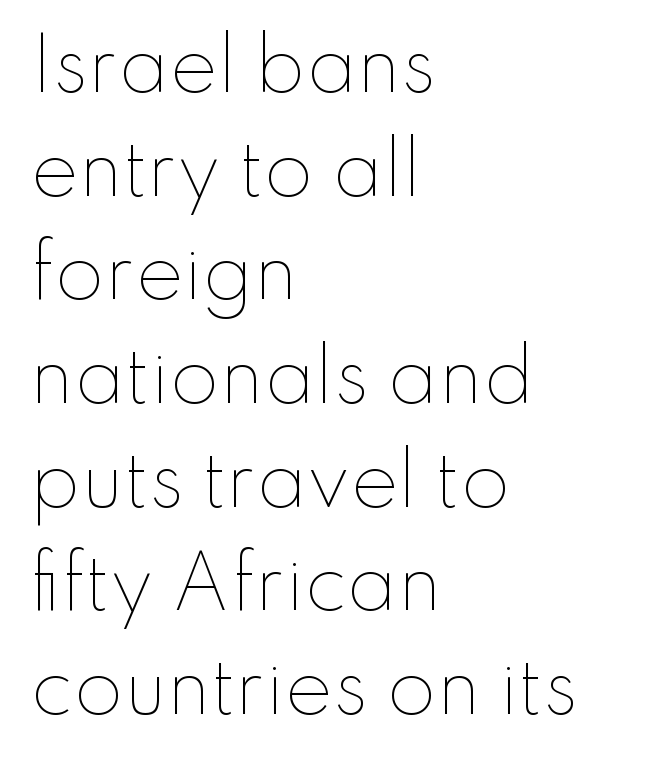
{"italic": "no", "bold": "no", "weight": "thin", "width": "normal", "stroke_contrast": "low", "x_height": "small", "monospaced": "no", "underline": "no", "align": "left", "line_spacing": "normal", "line_spacing_ratio": 1.44, "letter_spacing": "normal", "letter_spacing_em": 0.0, "glyph_px": 72}
